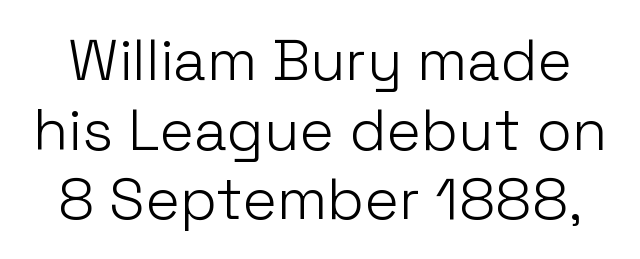
The image shows 58 px light sans-serif type, upright; set line spacing 1.2x, normal letter spacing, not underlined; low stroke contrast and a medium x-height.
